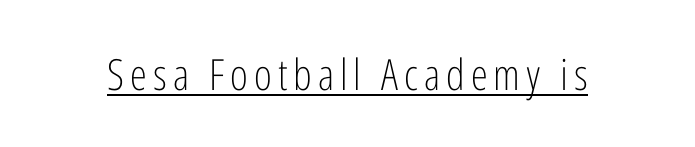
{"serif": "no", "italic": "no", "bold": "no", "weight": "light", "width": "condensed", "stroke_contrast": "low", "x_height": "medium", "monospaced": "no", "underline": "yes", "glyph_px": 43}
